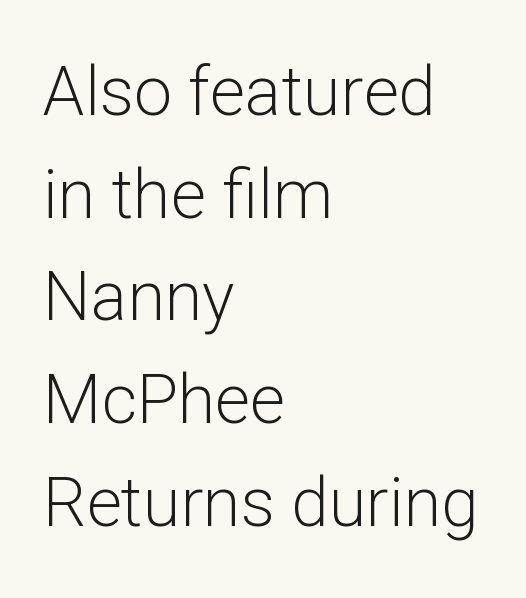
{"serif": "no", "italic": "no", "bold": "no", "weight": "light", "width": "normal", "stroke_contrast": "low", "x_height": "medium", "monospaced": "no", "underline": "no", "align": "left", "line_spacing": "normal", "line_spacing_ratio": 1.51, "letter_spacing": "normal", "letter_spacing_em": 0.0, "glyph_px": 68}
